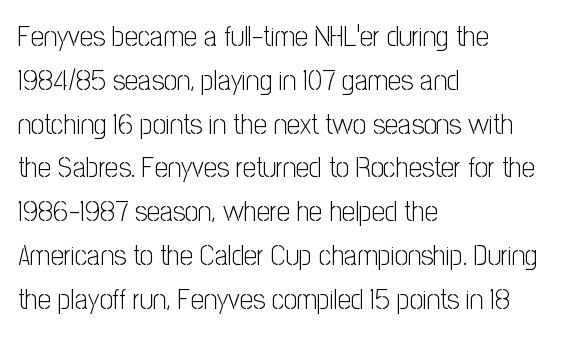
{"serif": "no", "italic": "no", "bold": "no", "weight": "light", "width": "condensed", "stroke_contrast": "low", "x_height": "medium", "monospaced": "no", "underline": "no", "align": "left", "line_spacing": "normal", "line_spacing_ratio": 1.51, "letter_spacing": "normal", "letter_spacing_em": 0.0, "glyph_px": 29}
